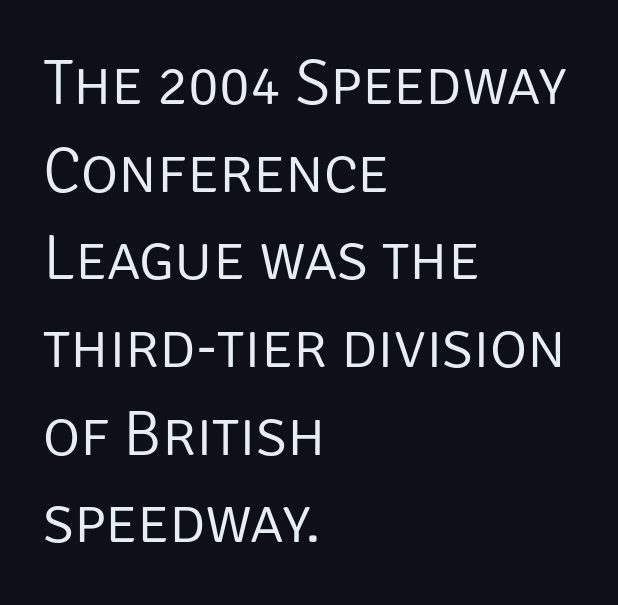
This is not heavy type; no bold has been used. The glyphs are unaccompanied by any horizontal stroke below them. The gaps between neighbouring characters are ordinary and unremarkable. No feet cap the strokes, marking this as sans-serif type. The ragged edge is on the right, which tells us the setting is flush left.
